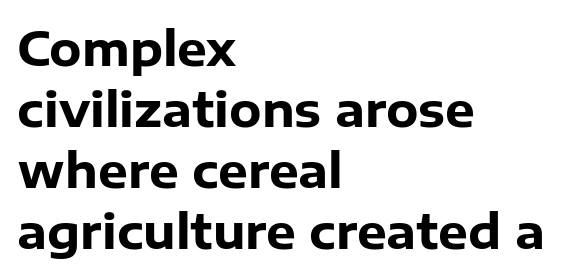
Horizontally, the lines are justified to the leading edge only. Honestly, there is no underline to notice here at all. Ordinary non-slanted type is in use. This sample uses a sans-serif face. The lines sit at an ordinary, default distance from one another.
